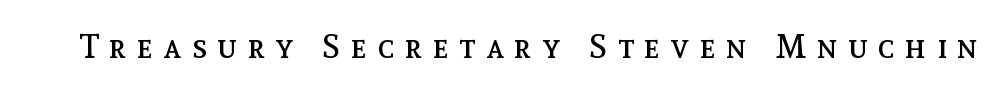
Q: Is the text bold? A: No.
Q: Is the text italic (slanted)? A: No, it is upright.
Q: Is the text underlined? A: No.
Q: Is the spacing between letters normal or unusually wide? A: Unusually wide.
Q: Width (condensed, normal, or wide)? A: Normal.
Q: x-height? A: Medium.
Q: Monospaced? A: No.
